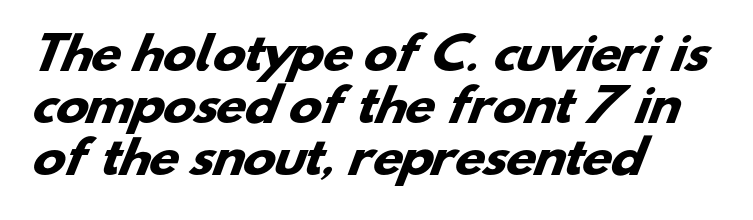
Note the varied advance widths — an 'i' is clearly narrower than an 'm'. Left-aligned paragraph, ragged on the right. Only glyphs here, with clear space below each row. Its strokes are broad and dark, the hallmark of bold type. A sans-serif font was chosen for this passage.
